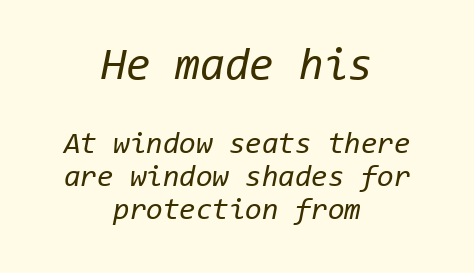
Only glyphs here, with clear space below each row. Characters are canted at an angle relative to the baseline's perpendicular. Leftover space on each line is divided equally before and after the words. A quiet, ordinary-to-light weight characterises the typeface.
